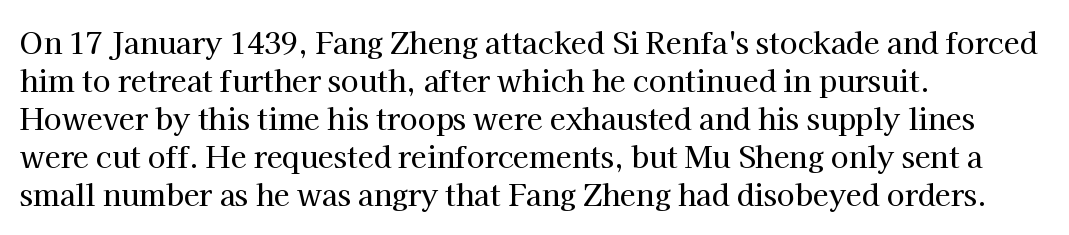
Q: Is the text italic (slanted)? A: No, it is upright.
Q: Is the typeface a serif or a sans-serif typeface? A: Serif.
Q: Is the text underlined? A: No.
Q: How is the paragraph aligned? A: Left-aligned.
Q: Is the spacing between letters normal or unusually wide? A: Normal.
Q: Is the spacing between lines tight, normal or loose? A: Normal.
Q: Width (condensed, normal, or wide)? A: Normal.
Q: Stroke contrast? A: High.
Q: x-height? A: Medium.
Q: Monospaced? A: No.
